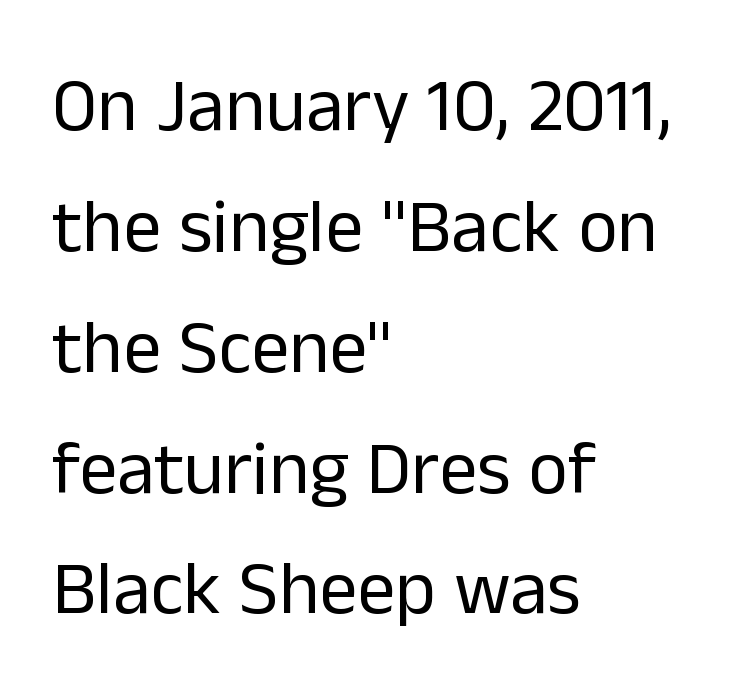
{"serif": "no", "italic": "no", "bold": "no", "weight": "regular", "width": "normal", "stroke_contrast": "low", "x_height": "medium", "monospaced": "no", "underline": "no", "align": "left", "line_spacing": "normal", "line_spacing_ratio": 1.59, "letter_spacing": "normal", "letter_spacing_em": 0.0, "glyph_px": 76}
